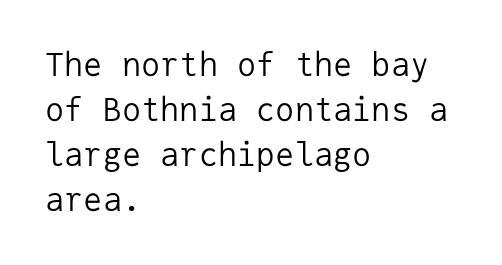
Q: Is the text bold? A: No.
Q: Is the text italic (slanted)? A: No, it is upright.
Q: Is the typeface a serif or a sans-serif typeface? A: Sans-serif.
Q: Is the text underlined? A: No.
Q: How is the paragraph aligned? A: Left-aligned.
Q: Is the spacing between letters normal or unusually wide? A: Normal.
Q: Is the spacing between lines tight, normal or loose? A: Normal.
Q: Width (condensed, normal, or wide)? A: Normal.
Q: Stroke contrast? A: Low.
Q: x-height? A: Medium.
Q: Monospaced? A: Yes.
